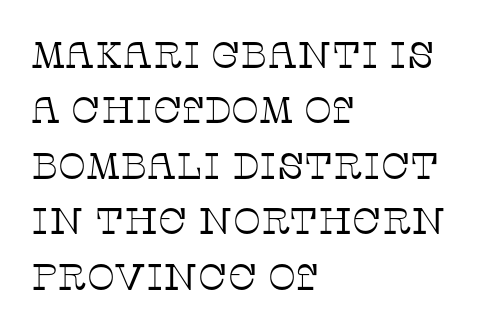
The image shows 37 px thin serif type, upright; set left-aligned, normal line spacing (1.5x), normal letter spacing, not underlined; low stroke contrast and a large x-height.
